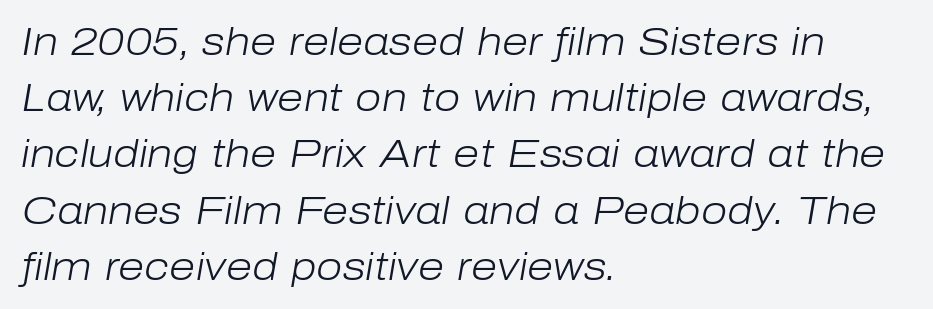
The image shows 38 px light type, italic (leaning right); set left-aligned, normal line spacing (1.48x), normal letter spacing, not underlined; low stroke contrast and a medium x-height.
